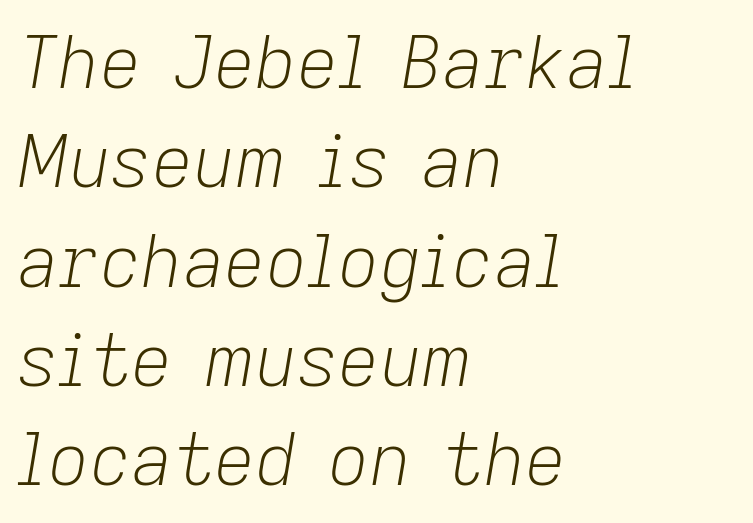
Stroke mass is kept to a normal reading level or below. Leftover space on each line is placed entirely after the last word. The rows are spaced the way most documents space them. The letters advance in unequal steps, a hallmark of proportional type. Tall strokes in this sample are angled rather than plumb.
